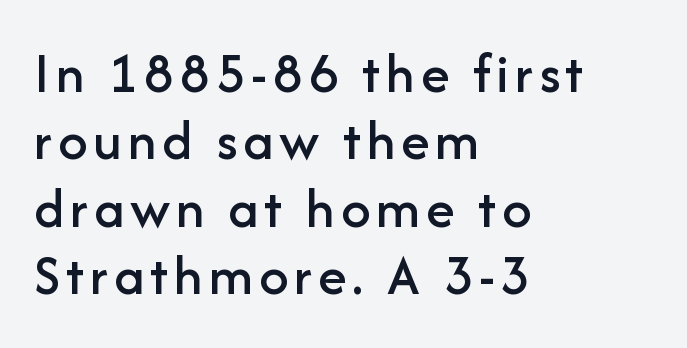
{"serif": "no", "italic": "no", "width": "normal", "stroke_contrast": "low", "x_height": "medium", "monospaced": "no", "underline": "no", "align": "left", "line_spacing_ratio": 1.16, "glyph_px": 58}
